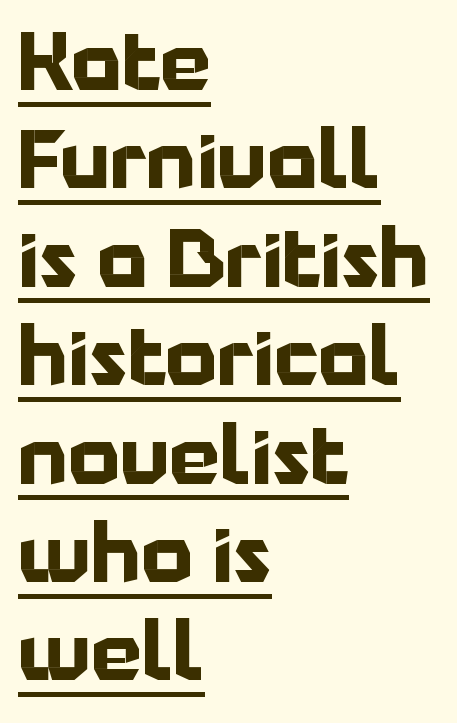
{"serif": "no", "italic": "no", "bold": "yes", "weight": "bold", "width": "normal", "stroke_contrast": "low", "x_height": "medium", "monospaced": "no", "underline": "yes", "align": "left", "line_spacing_ratio": 1.23, "letter_spacing": "normal", "letter_spacing_em": 0.0, "glyph_px": 80}
